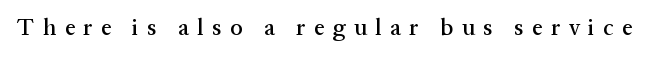
{"italic": "no", "underline": "no", "letter_spacing": "wide", "letter_spacing_em": 0.37, "glyph_px": 23}
